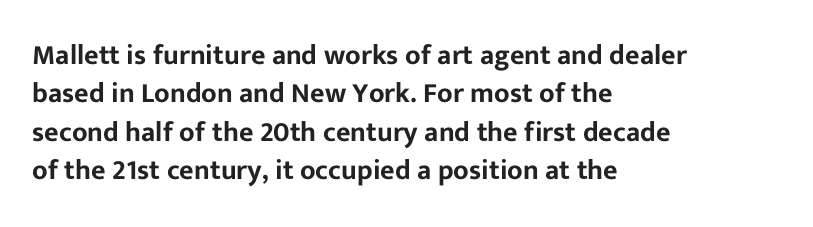
Q: Is the text italic (slanted)? A: No, it is upright.
Q: Is the typeface a serif or a sans-serif typeface? A: Sans-serif.
Q: Is the text underlined? A: No.
Q: How is the paragraph aligned? A: Left-aligned.
Q: Is the spacing between letters normal or unusually wide? A: Normal.
Q: Is the spacing between lines tight, normal or loose? A: Normal.
Q: Width (condensed, normal, or wide)? A: Normal.
Q: Stroke contrast? A: Low.
Q: x-height? A: Medium.
Q: Monospaced? A: No.
